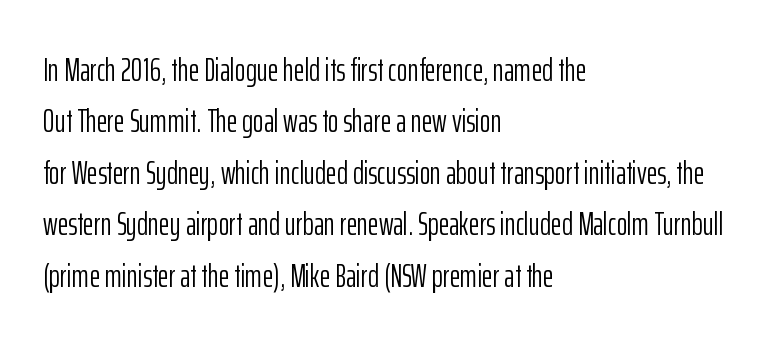
{"serif": "no", "italic": "no", "bold": "no", "weight": "light", "width": "condensed", "stroke_contrast": "low", "x_height": "medium", "monospaced": "no", "underline": "no", "align": "left", "line_spacing": "normal", "line_spacing_ratio": 1.56, "letter_spacing": "normal", "letter_spacing_em": 0.0, "glyph_px": 33}
